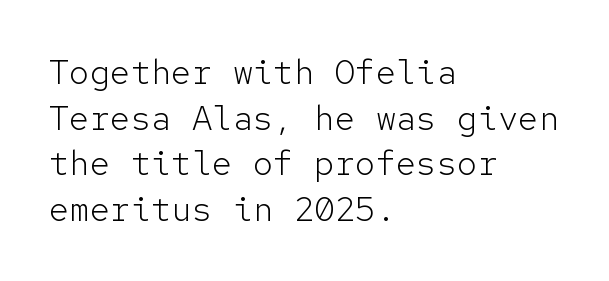
{"serif": "no", "italic": "no", "bold": "no", "weight": "light", "width": "normal", "stroke_contrast": "low", "x_height": "medium", "monospaced": "yes", "underline": "no", "align": "left", "line_spacing": "normal", "line_spacing_ratio": 1.34, "letter_spacing": "normal", "letter_spacing_em": 0.0, "glyph_px": 34}
